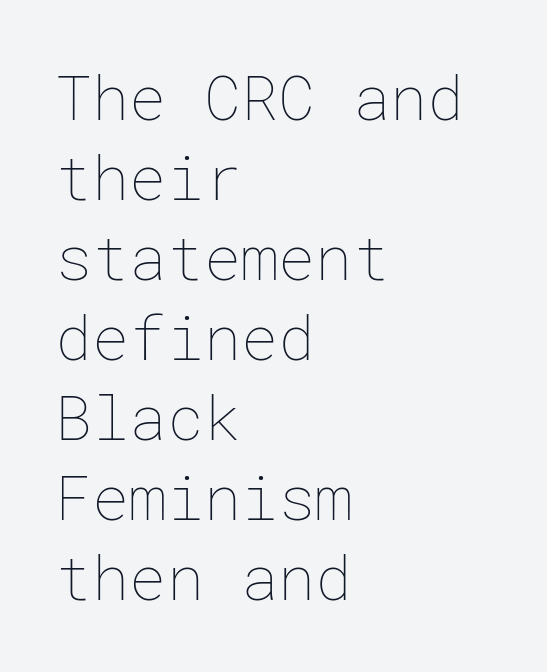
Q: Is the text bold? A: No.
Q: Is the text italic (slanted)? A: No, it is upright.
Q: Is the text underlined? A: No.
Q: How is the paragraph aligned? A: Left-aligned.
Q: Is the spacing between letters normal or unusually wide? A: Normal.
Q: Is the spacing between lines tight, normal or loose? A: Normal.
Q: Width (condensed, normal, or wide)? A: Normal.
Q: Stroke contrast? A: Low.
Q: x-height? A: Medium.
